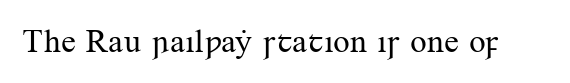
{"serif": "yes", "italic": "no", "bold": "no", "weight": "regular", "width": "normal", "stroke_contrast": "medium", "x_height": "small", "monospaced": "no", "underline": "no", "letter_spacing": "normal", "letter_spacing_em": 0.0, "glyph_px": 33}
